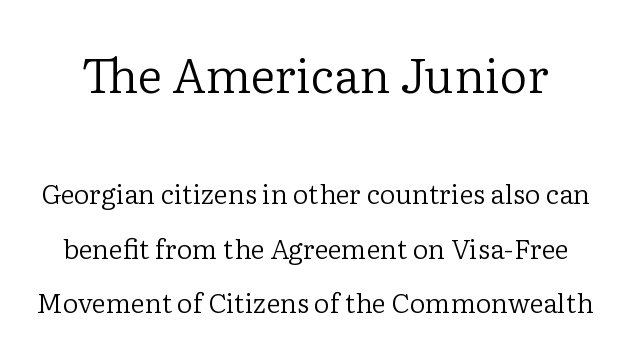
The image shows 48 px regular-weight serif type, upright; set loose line spacing (2.03x), normal letter spacing, not underlined; the first (top) block is 1.78x larger; low stroke contrast and a medium x-height.
